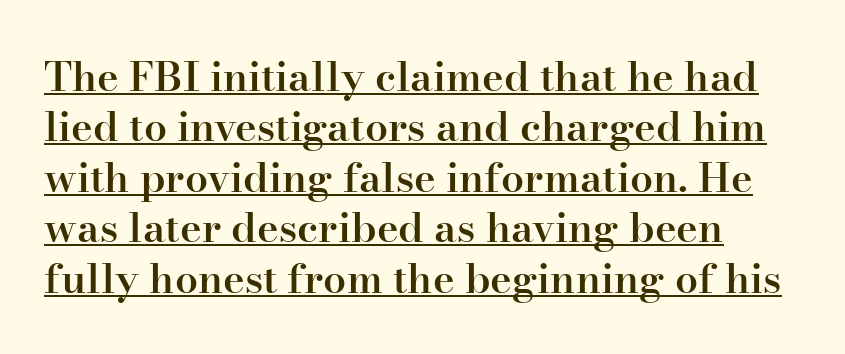
The image shows 41 px semibold serif type, upright; set left-aligned, line spacing 1.23x, normal letter spacing, underlined; high stroke contrast and a small x-height.
